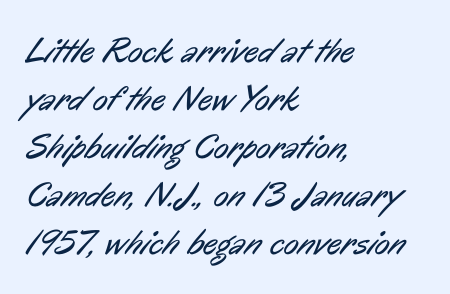
{"serif": "no", "bold": "no", "weight": "regular", "width": "condensed", "stroke_contrast": "low", "x_height": "medium", "monospaced": "no", "underline": "no", "align": "left", "line_spacing": "normal", "line_spacing_ratio": 1.37, "letter_spacing": "normal", "letter_spacing_em": 0.0, "glyph_px": 35}
